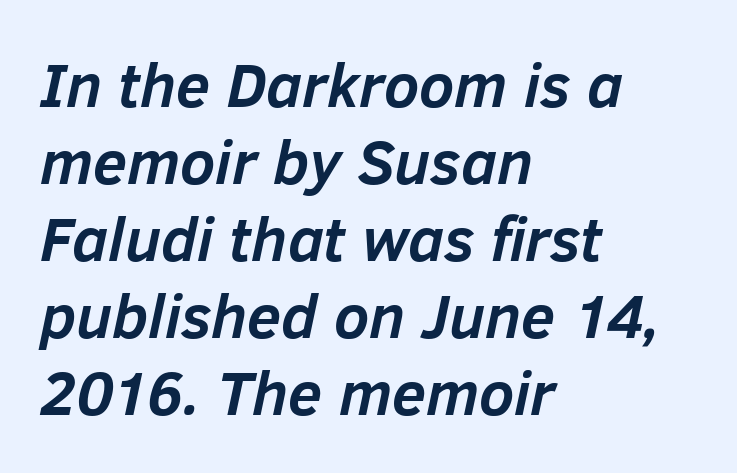
The image shows 62 px semibold type, italic (leaning right); set left-aligned, line spacing 1.24x, normal letter spacing, not underlined; low stroke contrast and a medium x-height.
